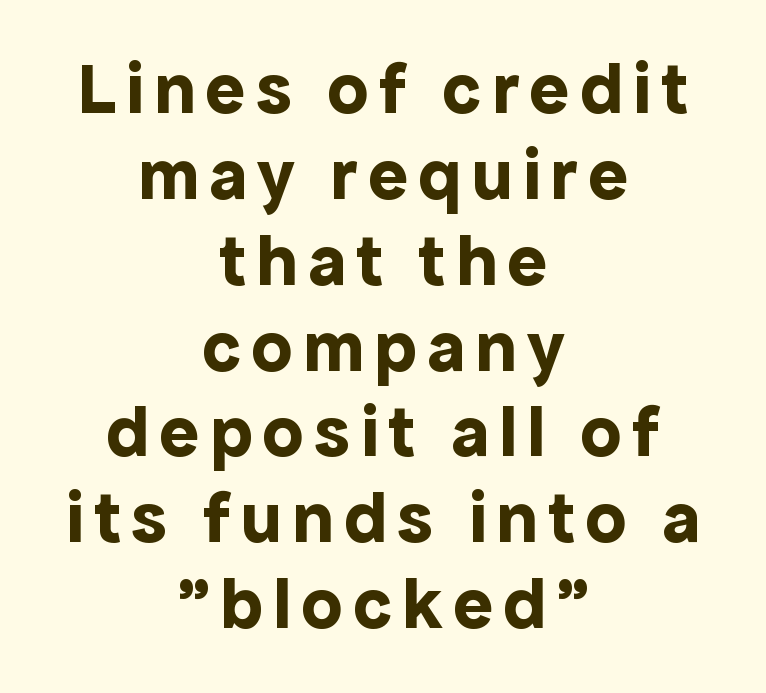
Is this a fixed-width face? No — the glyphs have proportional, varying widths. Every stem runs plumb, perpendicular to the baseline. Plenty of ink on the page — the face is bold. Notice how the passage keeps no hard edge, just a central spine.
